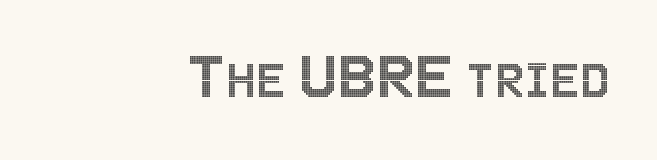
The foot of each line stays bare and open. This sample uses plain, unmodified letter spacing. Each letter keeps its own natural width here, so spacing adapts to shape. A typesetter would mark this as roman, not italic.
